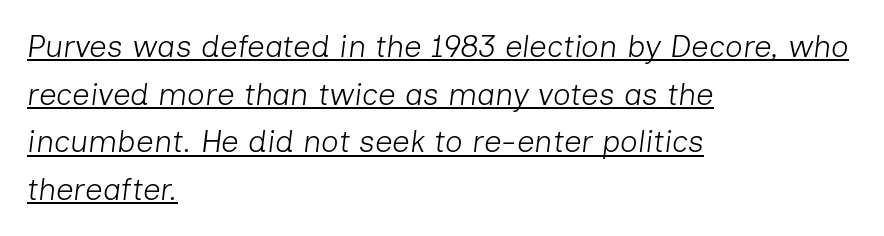
{"italic": "yes", "lean": "right", "slant_degrees": 7, "bold": "no", "weight": "light", "width": "normal", "stroke_contrast": "low", "x_height": "medium", "monospaced": "no", "underline": "yes", "align": "left", "line_spacing": "normal", "line_spacing_ratio": 1.54, "letter_spacing": "normal", "letter_spacing_em": 0.0, "glyph_px": 31}
